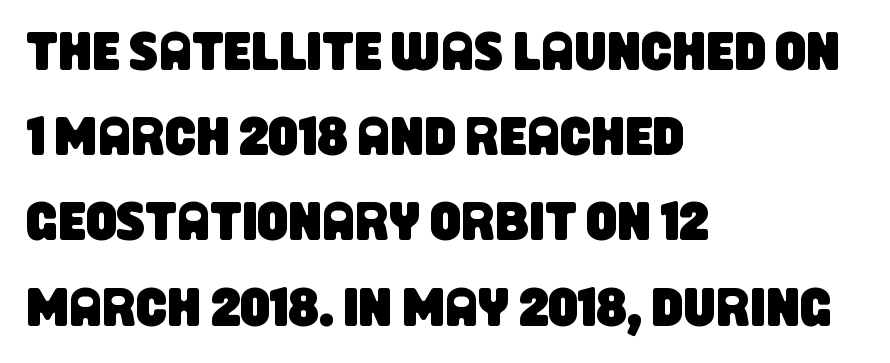
{"serif": "no", "width": "condensed", "stroke_contrast": "low", "x_height": "large", "monospaced": "no", "underline": "no", "align": "left", "line_spacing": "normal", "line_spacing_ratio": 1.55, "letter_spacing": "normal", "letter_spacing_em": 0.0, "glyph_px": 55}
